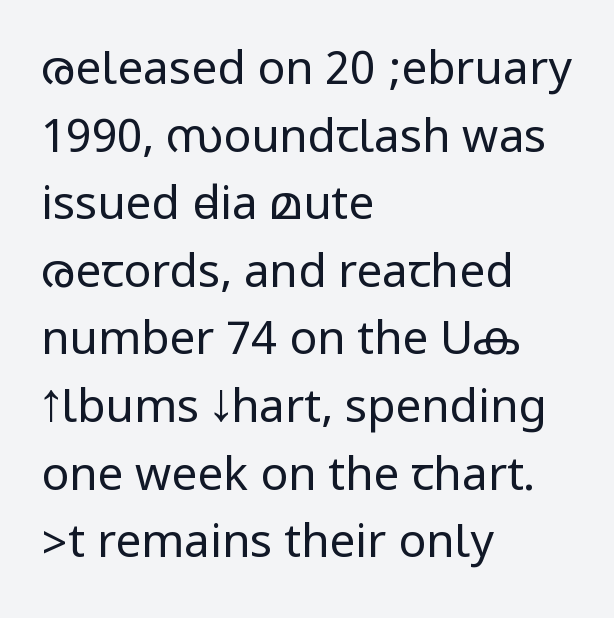
{"serif": "no", "italic": "no", "bold": "no", "weight": "regular", "width": "condensed", "stroke_contrast": "low", "underline": "no", "align": "left", "line_spacing": "normal", "line_spacing_ratio": 1.47, "letter_spacing": "normal", "letter_spacing_em": 0.0, "glyph_px": 46}
